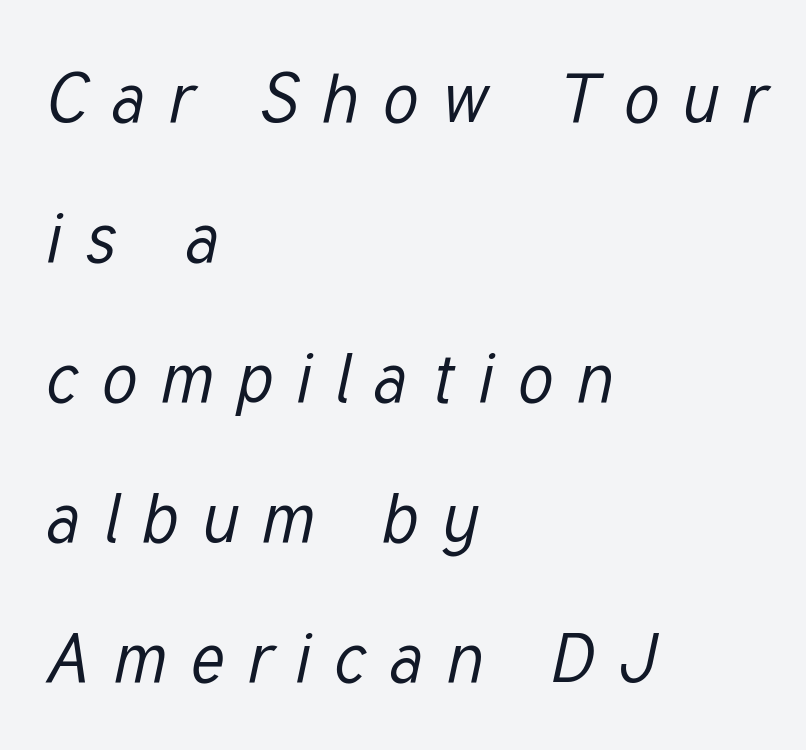
Q: Is the text bold? A: No.
Q: Is the text italic (slanted)? A: Yes, it leans right by about 12 degrees.
Q: Is the text underlined? A: No.
Q: How is the paragraph aligned? A: Left-aligned.
Q: Is the spacing between letters normal or unusually wide? A: Unusually wide.
Q: Is the spacing between lines tight, normal or loose? A: Loose.
Q: Width (condensed, normal, or wide)? A: Condensed.
Q: Stroke contrast? A: Low.
Q: x-height? A: Medium.
Q: Monospaced? A: No.
